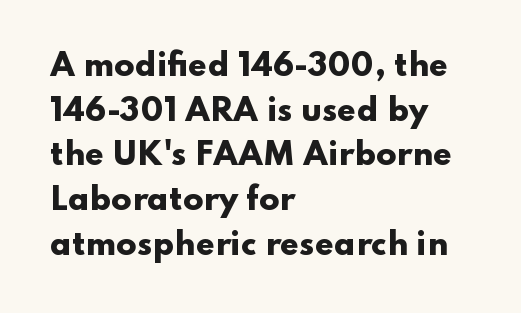
The image shows 30 px heavy, wide sans-serif type, upright; set left-aligned, normal line spacing (1.49x), normal letter spacing, not underlined; low stroke contrast and a small x-height.
